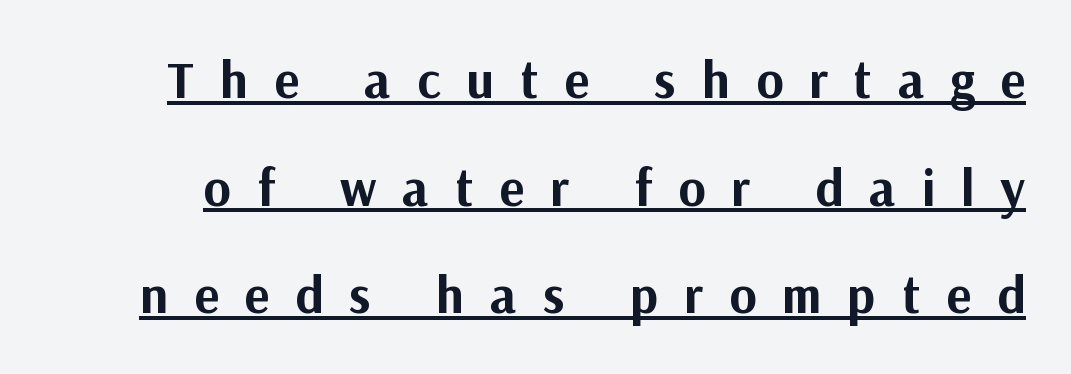
Q: Is the text bold? A: Yes.
Q: Is the text italic (slanted)? A: No, it is upright.
Q: Is the typeface a serif or a sans-serif typeface? A: Sans-serif.
Q: Is the text underlined? A: Yes.
Q: Is the spacing between letters normal or unusually wide? A: Unusually wide.
Q: Is the spacing between lines tight, normal or loose? A: Loose.
Q: Width (condensed, normal, or wide)? A: Normal.
Q: Stroke contrast? A: Medium.
Q: x-height? A: Medium.
Q: Monospaced? A: No.
